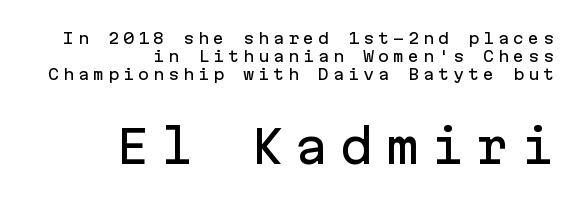
Q: Is the text italic (slanted)? A: No, it is upright.
Q: Is the typeface a serif or a sans-serif typeface? A: Sans-serif.
Q: Is the text underlined? A: No.
Q: How is the paragraph aligned? A: Right-aligned.
Q: Is the spacing between letters normal or unusually wide? A: Unusually wide.
Q: Which block of text is set in a larger size, the first (top) or the second (bottom)? A: The second (bottom) one.
Q: Width (condensed, normal, or wide)? A: Normal.
Q: Stroke contrast? A: Low.
Q: x-height? A: Medium.
Q: Monospaced? A: Yes.
